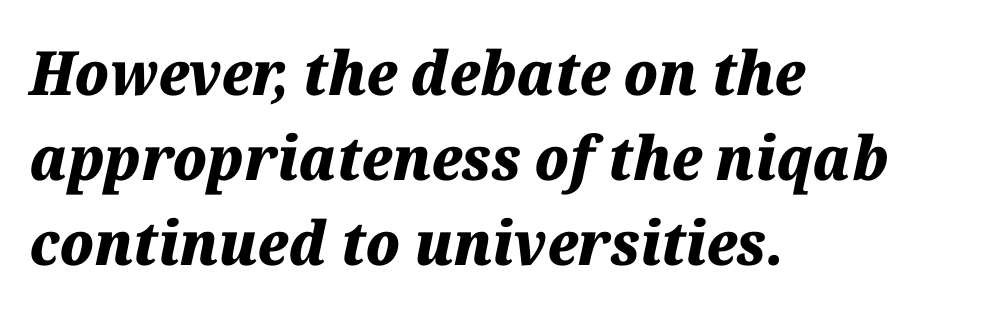
{"italic": "yes", "lean": "right", "slant_degrees": 12, "bold": "yes", "weight": "heavy", "width": "normal", "stroke_contrast": "medium", "x_height": "medium", "monospaced": "no", "underline": "no", "align": "left", "line_spacing": "normal", "line_spacing_ratio": 1.39, "letter_spacing": "normal", "letter_spacing_em": 0.0, "glyph_px": 61}
